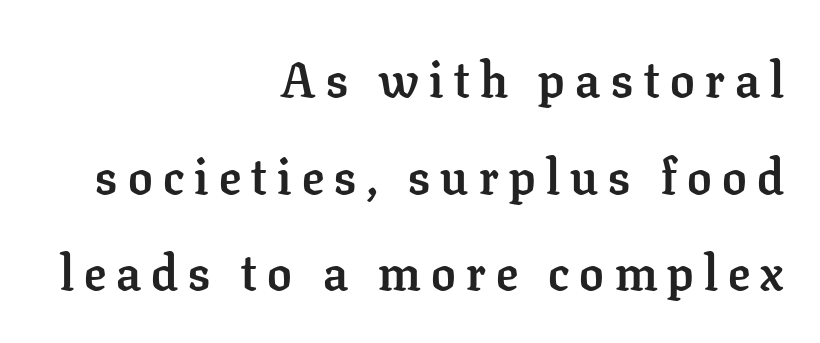
Horizontal bands of white between lines are thick stripes. The gap between lines stays unmarked. This is roman type, the default non-slanted kind. I'd describe the lettering as bold — thick and assertive.
